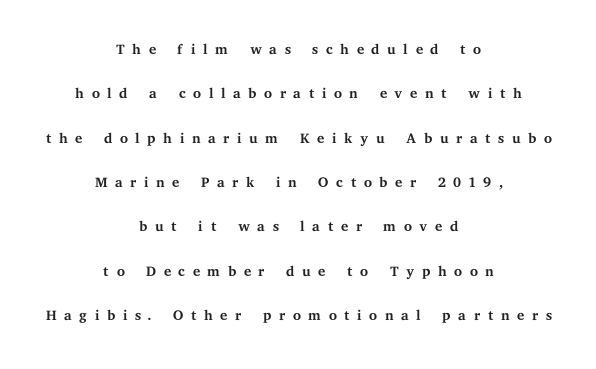
{"italic": "no", "bold": "no", "underline": "no", "align": "center", "line_spacing": "loose", "line_spacing_ratio": 2.11, "letter_spacing": "wide", "letter_spacing_em": 0.33, "glyph_px": 21}
